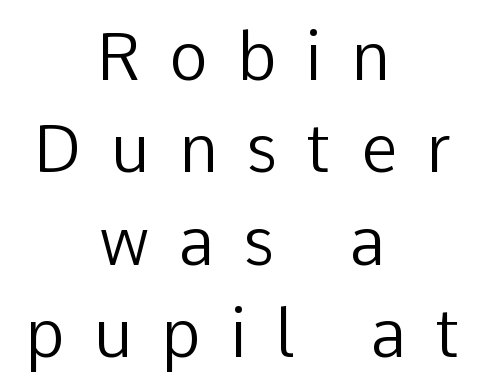
{"serif": "no", "italic": "no", "bold": "no", "weight": "regular", "width": "normal", "stroke_contrast": "low", "x_height": "medium", "monospaced": "no", "underline": "no", "align": "center", "line_spacing": "normal", "line_spacing_ratio": 1.4, "letter_spacing": "wide", "letter_spacing_em": 0.44, "glyph_px": 66}
